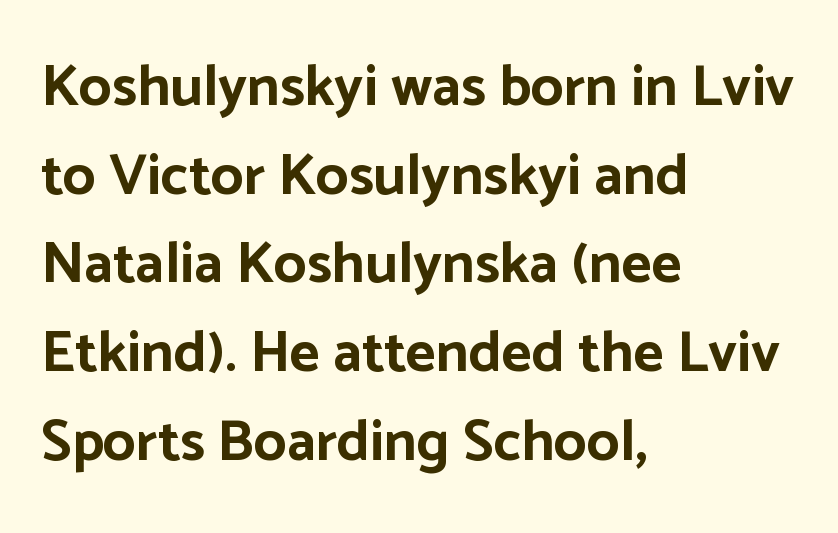
The space beneath each line is pristine and unruled. Characters remain perfectly vertical along every line. Leading: standard. Character widths vary here, with narrow letters taking less room than wide ones. Typographic density is high because the face is bold. Font category for this specimen: sans-serif.
